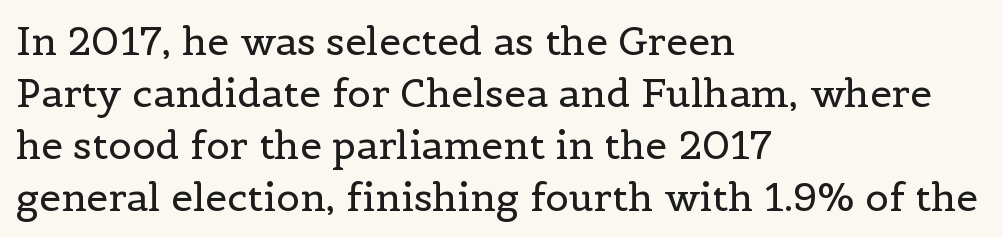
The image shows 39 px regular-weight serif type, upright; set left-aligned, normal line spacing (1.33x), normal letter spacing, not underlined; a medium x-height.
